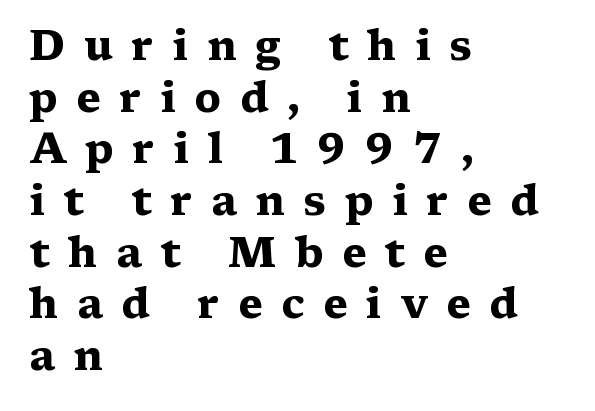
Q: Is the text bold? A: Yes.
Q: Is the text italic (slanted)? A: No, it is upright.
Q: Is the typeface a serif or a sans-serif typeface? A: Serif.
Q: Is the text underlined? A: No.
Q: How is the paragraph aligned? A: Left-aligned.
Q: Is the spacing between letters normal or unusually wide? A: Unusually wide.
Q: Width (condensed, normal, or wide)? A: Wide.
Q: Stroke contrast? A: Medium.
Q: x-height? A: Medium.
Q: Monospaced? A: No.
